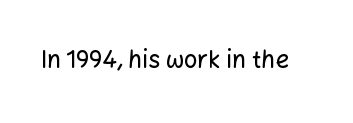
Q: Is the text italic (slanted)? A: No, it is upright.
Q: Is the text underlined? A: No.
Q: Is the spacing between letters normal or unusually wide? A: Normal.
